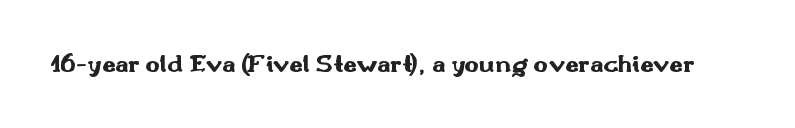
Q: Is the text bold? A: Yes.
Q: Is the text italic (slanted)? A: No, it is upright.
Q: Is the text underlined? A: No.
Q: Is the spacing between letters normal or unusually wide? A: Normal.
